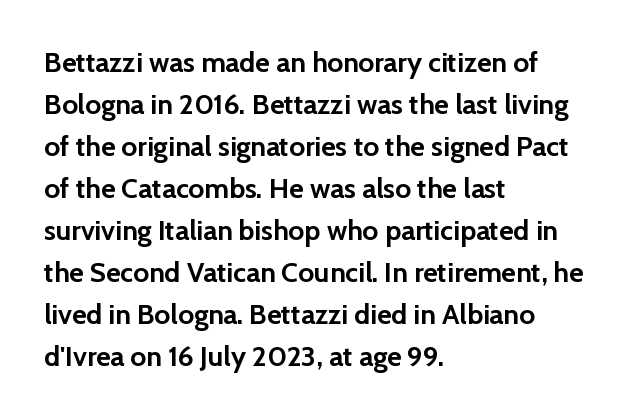
{"serif": "no", "italic": "no", "bold": "yes", "weight": "semibold", "width": "normal", "stroke_contrast": "low", "x_height": "medium", "monospaced": "no", "underline": "no", "align": "left", "line_spacing": "normal", "line_spacing_ratio": 1.5, "letter_spacing": "normal", "letter_spacing_em": 0.0, "glyph_px": 28}
